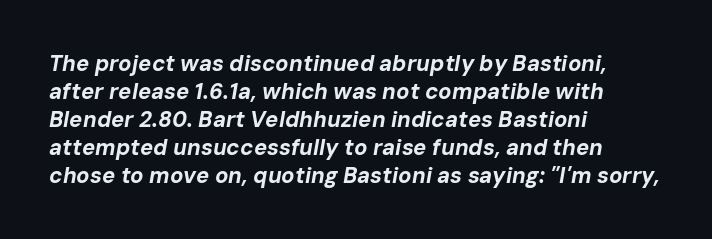
Observe the lean: these are italic letterforms. The zone under the glyphs is completely vacant. Evenly set lines give the paragraph a standard silhouette. Where is the straight margin? On the left.
